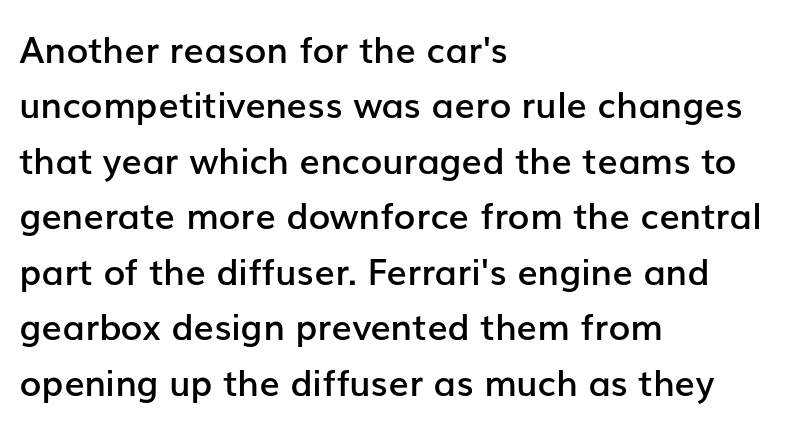
Is there much room between lines? A standard amount, neither cramped nor airy. Nobody drew a line under any word here. The designer went with a sans here, leaving each stem footless. The gaps between neighbouring characters are ordinary and unremarkable. The face used here is proportionally spaced, like ordinary book or web type. Horizontally, the lines are justified to the leading edge only.
